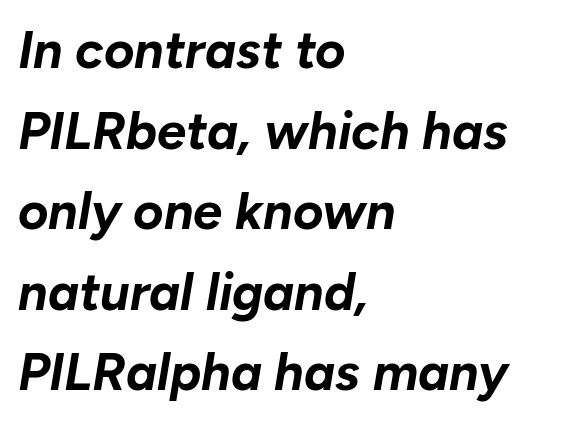
{"italic": "yes", "lean": "right", "slant_degrees": 10, "bold": "yes", "weight": "bold", "width": "normal", "stroke_contrast": "low", "x_height": "medium", "monospaced": "no", "underline": "no", "align": "left", "line_spacing": "normal", "line_spacing_ratio": 1.55, "letter_spacing": "normal", "letter_spacing_em": 0.0, "glyph_px": 52}
